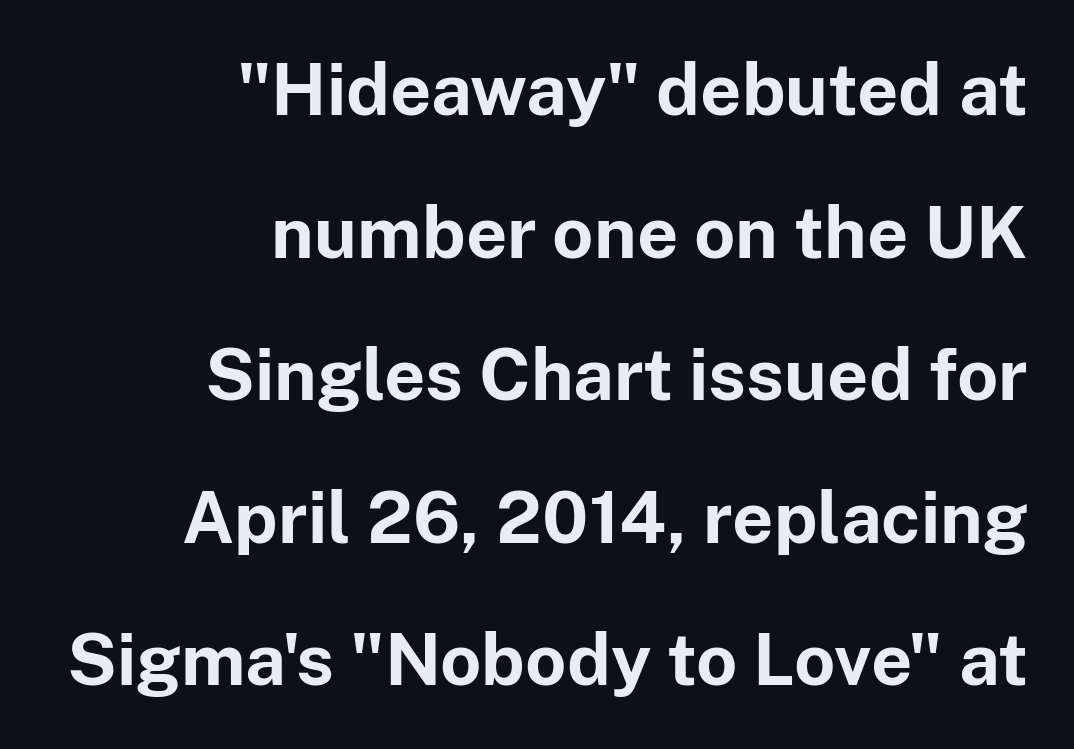
The line-height multiplier appears high, well above default. Regarding serifs, this sample does without them. The font's upright variant was chosen for this text. The face used here has the dense, thick strokes of a bold. The rendering keeps characters at their native spacing. The letters advance in unequal steps, a hallmark of proportional type.
